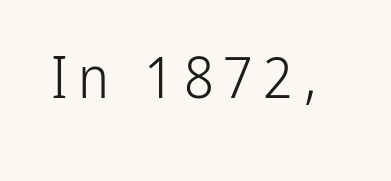
{"serif": "no", "italic": "no", "bold": "no", "weight": "light", "width": "condensed", "stroke_contrast": "low", "x_height": "medium", "monospaced": "no", "underline": "no", "glyph_px": 58}
